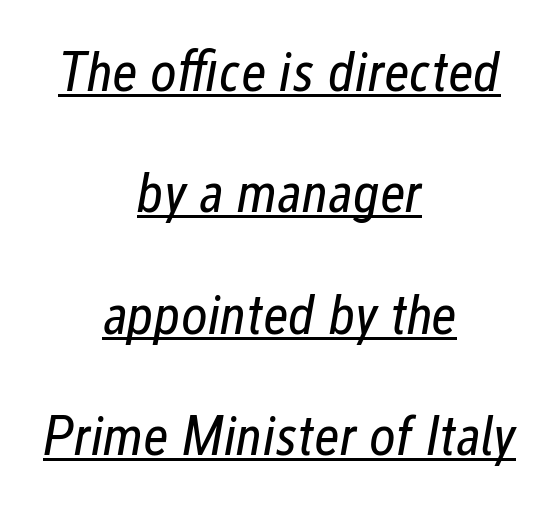
Like a heading marked for emphasis, these lines bear an underscore. Is the stroke heavy? The answer is a plain regular-or-lighter. Nothing unusual about the tracking: characters are spaced as the font intends. Notice how the passage keeps no hard edge, just a central spine.
